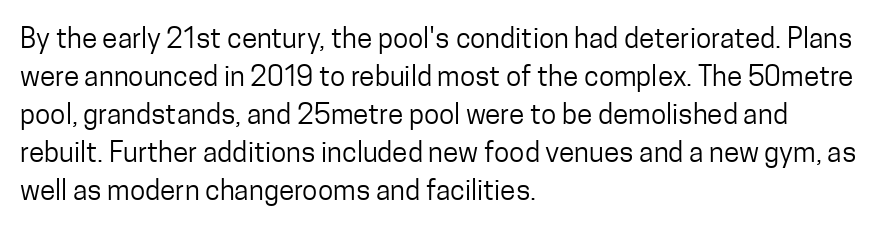
{"serif": "no", "italic": "no", "bold": "no", "weight": "regular", "width": "condensed", "stroke_contrast": "low", "x_height": "medium", "monospaced": "no", "underline": "no", "align": "left", "line_spacing": "normal", "line_spacing_ratio": 1.36, "letter_spacing": "normal", "letter_spacing_em": 0.0, "glyph_px": 28}
